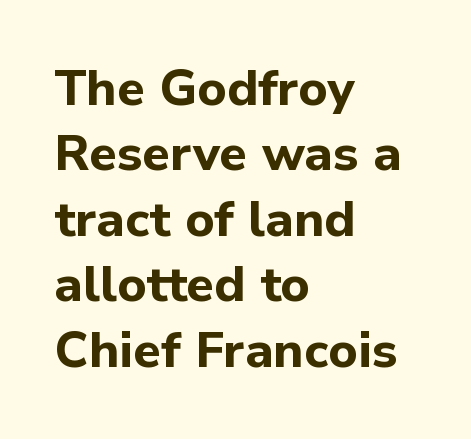
Casual observation: everything's shoved over to the left. These lines keep a tight, regular rhythm from letter to letter. Is this a fixed-width face? No — the glyphs have proportional, varying widths. Letterform terminals end flat and unadorned throughout the passage.
